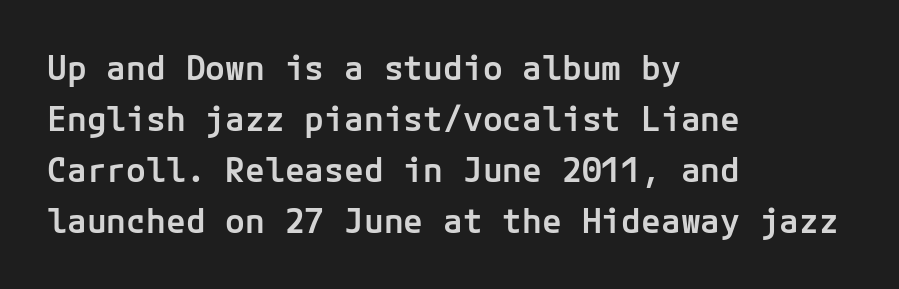
The image shows 33 px semibold sans-serif type, upright; set left-aligned, normal line spacing (1.55x), normal letter spacing, not underlined; low stroke contrast and a medium x-height.
